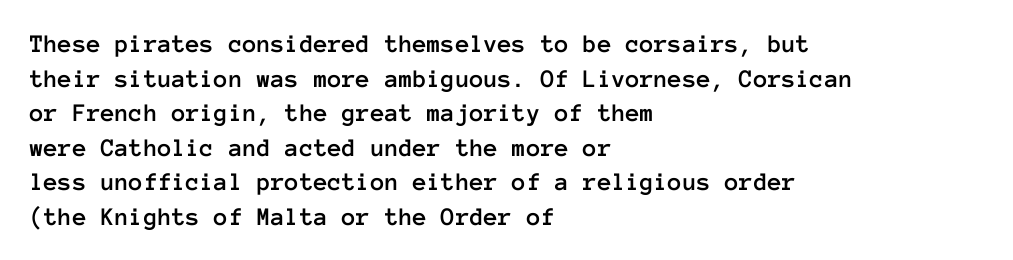
Q: Is the text italic (slanted)? A: No, it is upright.
Q: Is the text underlined? A: No.
Q: How is the paragraph aligned? A: Left-aligned.
Q: Is the spacing between letters normal or unusually wide? A: Normal.
Q: Is the spacing between lines tight, normal or loose? A: Normal.
